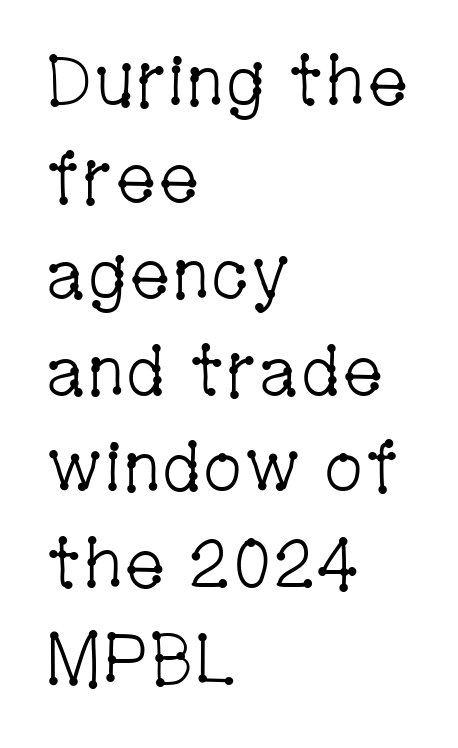
{"serif": "yes", "italic": "no", "bold": "no", "weight": "light", "width": "condensed", "stroke_contrast": "low", "x_height": "medium", "monospaced": "no", "underline": "no", "align": "left", "line_spacing": "normal", "line_spacing_ratio": 1.36, "letter_spacing": "normal", "letter_spacing_em": 0.0, "glyph_px": 71}
